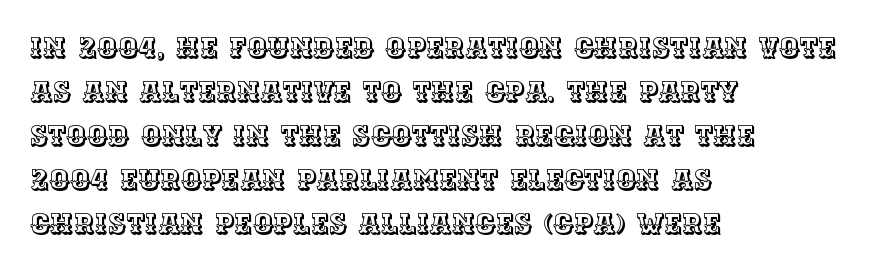
Q: Is the text italic (slanted)? A: No, it is upright.
Q: Is the text underlined? A: No.
Q: How is the paragraph aligned? A: Left-aligned.
Q: Is the spacing between letters normal or unusually wide? A: Normal.
Q: Is the spacing between lines tight, normal or loose? A: Normal.
Q: Width (condensed, normal, or wide)? A: Normal.
Q: x-height? A: Large.
Q: Monospaced? A: No.
